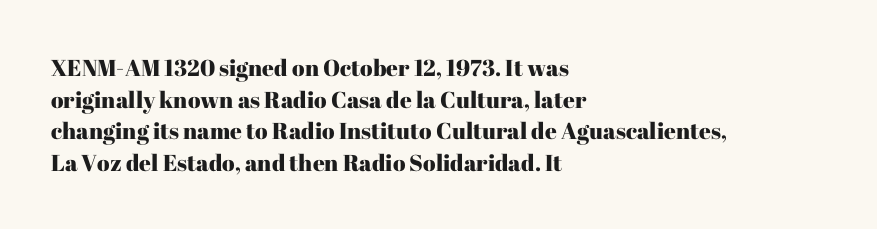
{"italic": "no", "underline": "no", "align": "left", "line_spacing": "normal", "line_spacing_ratio": 1.37, "letter_spacing": "normal", "letter_spacing_em": 0.0, "glyph_px": 23}
